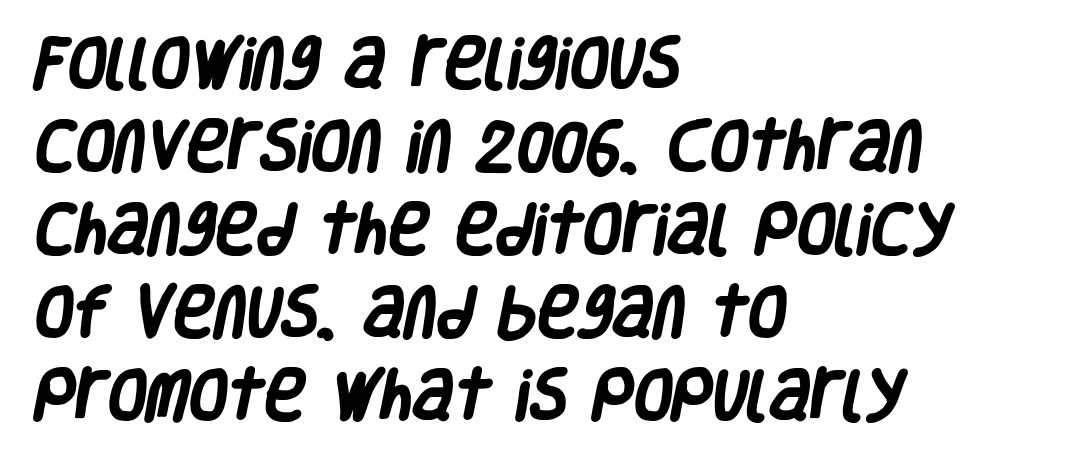
Q: Is the text bold? A: Yes.
Q: Is the typeface a serif or a sans-serif typeface? A: Sans-serif.
Q: Is the text underlined? A: No.
Q: How is the paragraph aligned? A: Left-aligned.
Q: Is the spacing between letters normal or unusually wide? A: Normal.
Q: Is the spacing between lines tight, normal or loose? A: Normal.
Q: Width (condensed, normal, or wide)? A: Condensed.
Q: Stroke contrast? A: Low.
Q: x-height? A: Large.
Q: Monospaced? A: No.
